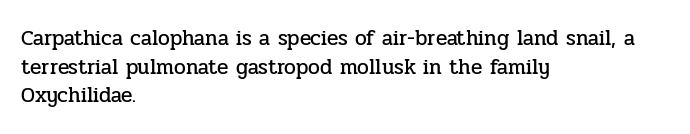
{"italic": "no", "underline": "no", "align": "left", "line_spacing": "normal", "line_spacing_ratio": 1.36, "letter_spacing": "normal", "letter_spacing_em": 0.0, "glyph_px": 21}
